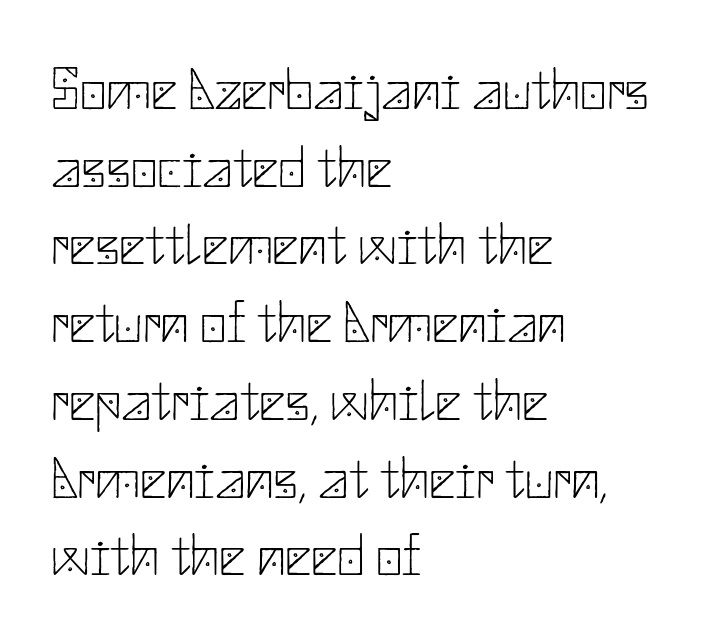
{"serif": "no", "italic": "no", "bold": "no", "weight": "thin", "width": "normal", "stroke_contrast": "low", "x_height": "small", "underline": "no", "align": "left", "line_spacing": "normal", "line_spacing_ratio": 1.34, "letter_spacing": "normal", "letter_spacing_em": 0.0, "glyph_px": 58}
